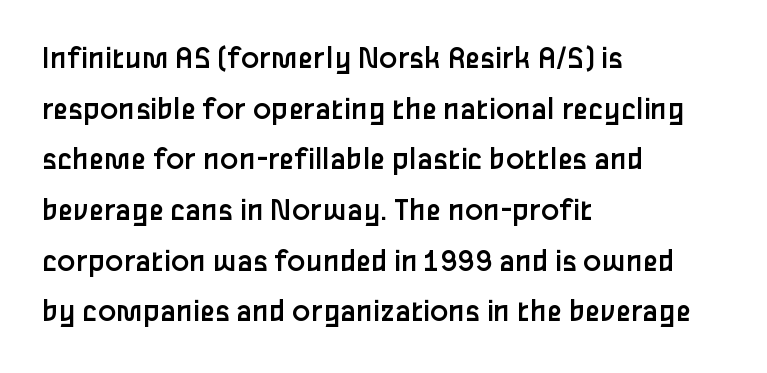
Beneath every word, the page is bare. The lines sit at an ordinary, default distance from one another. Think of a printed novel: that variable character pitch is what you see here. Observe the absence of serifs on each vertical stroke in this sample. Students, note that the glyphs here touch the page at normal intervals.
